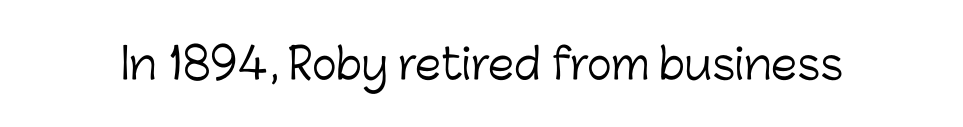
{"serif": "no", "italic": "no", "bold": "no", "weight": "light", "width": "normal", "stroke_contrast": "low", "x_height": "medium", "monospaced": "no", "underline": "no", "letter_spacing": "normal", "letter_spacing_em": 0.0, "glyph_px": 42}
